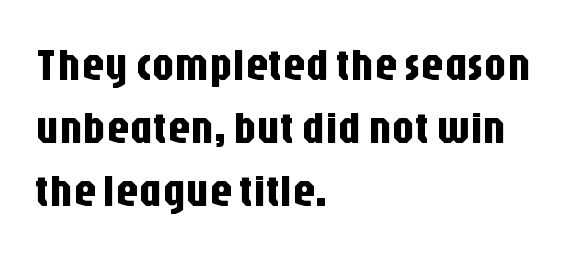
{"serif": "no", "italic": "no", "width": "condensed", "stroke_contrast": "low", "x_height": "large", "monospaced": "no", "underline": "no", "align": "left", "line_spacing": "normal", "line_spacing_ratio": 1.4, "letter_spacing": "normal", "letter_spacing_em": 0.0, "glyph_px": 45}
